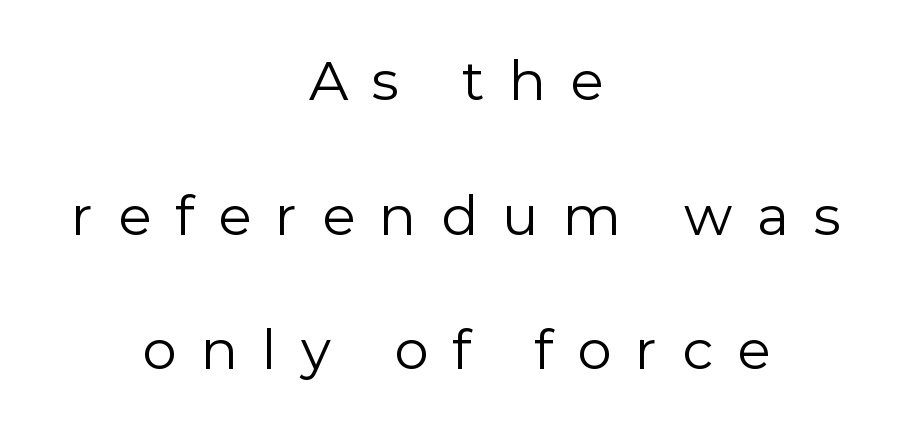
Q: Is the text bold? A: No.
Q: Is the text italic (slanted)? A: No, it is upright.
Q: Is the typeface a serif or a sans-serif typeface? A: Sans-serif.
Q: Is the text underlined? A: No.
Q: How is the paragraph aligned? A: Centered.
Q: Is the spacing between letters normal or unusually wide? A: Unusually wide.
Q: Is the spacing between lines tight, normal or loose? A: Loose.
Q: Width (condensed, normal, or wide)? A: Normal.
Q: x-height? A: Medium.
Q: Monospaced? A: No.
